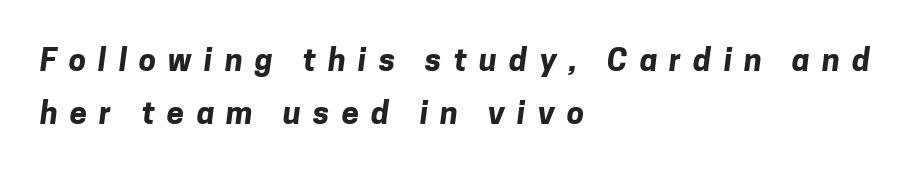
The image shows 31 px bold sans-serif type; set left-aligned, normal line spacing (1.7x), unusually wide letter spacing (+0.39 em), not underlined; low stroke contrast and a medium x-height.
